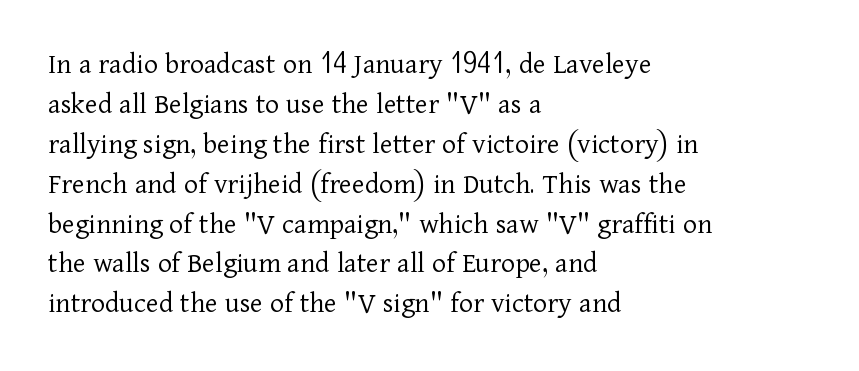
Q: Is the text bold? A: No.
Q: Is the text italic (slanted)? A: No, it is upright.
Q: Is the typeface a serif or a sans-serif typeface? A: Serif.
Q: Is the text underlined? A: No.
Q: How is the paragraph aligned? A: Left-aligned.
Q: Is the spacing between letters normal or unusually wide? A: Normal.
Q: Is the spacing between lines tight, normal or loose? A: Normal.
Q: Width (condensed, normal, or wide)? A: Normal.
Q: Stroke contrast? A: Low.
Q: x-height? A: Medium.
Q: Monospaced? A: No.
